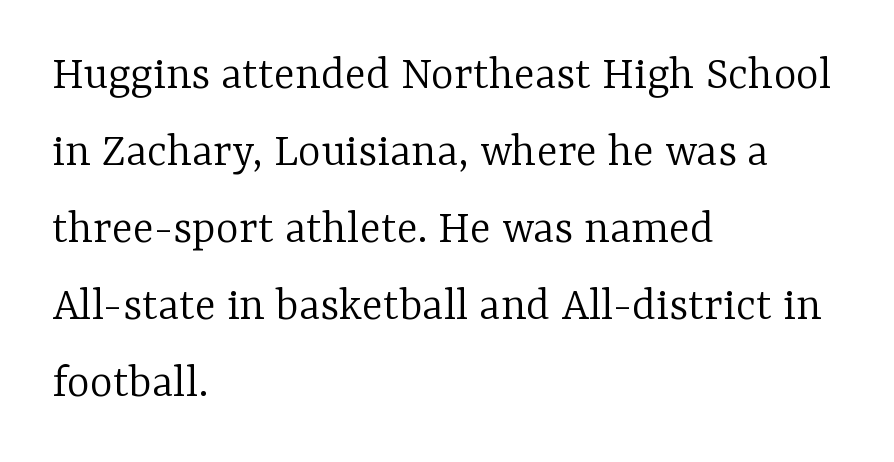
{"serif": "yes", "italic": "no", "bold": "no", "weight": "light", "width": "normal", "stroke_contrast": "low", "x_height": "medium", "monospaced": "no", "underline": "no", "align": "left", "line_spacing": "normal", "line_spacing_ratio": 1.57, "letter_spacing": "normal", "letter_spacing_em": 0.0, "glyph_px": 49}
